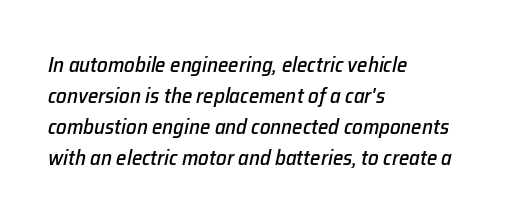
{"italic": "yes", "lean": "right", "slant_degrees": 12, "underline": "no", "align": "left", "line_spacing": "normal", "line_spacing_ratio": 1.48, "letter_spacing": "normal", "letter_spacing_em": 0.0, "glyph_px": 21}
